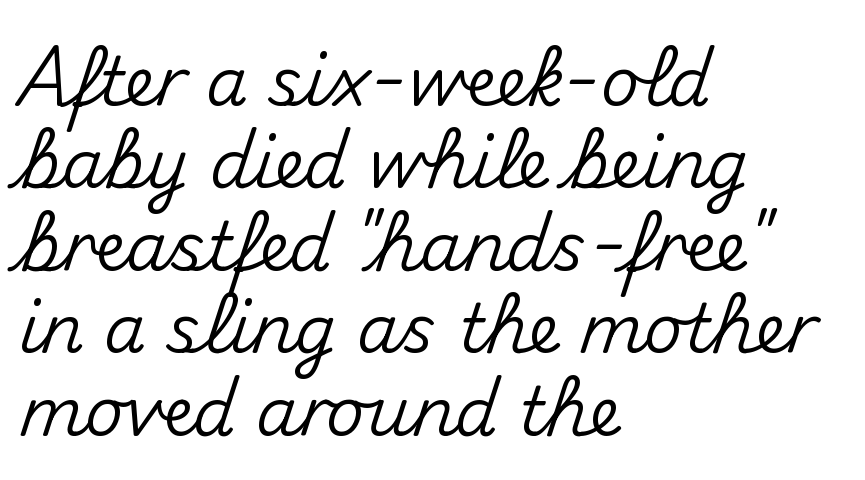
The image shows 67 px sans-serif type; set left-aligned, line spacing 1.23x, normal letter spacing, not underlined; medium stroke contrast and a small x-height.
